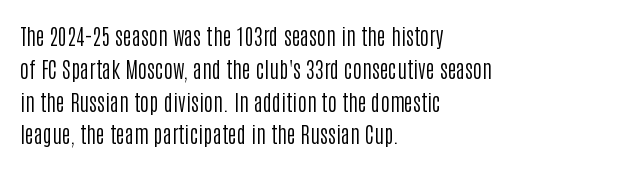
Descender tails drop into unmarked territory. Vertically, the passage feels balanced, rows spaced as you'd expect. The typesetter chose a ragged-right arrangement here. The typography opts for an upright posture over an oblique one. The rendering keeps characters at their native spacing. Stroke mass is kept to a normal reading level or below.
